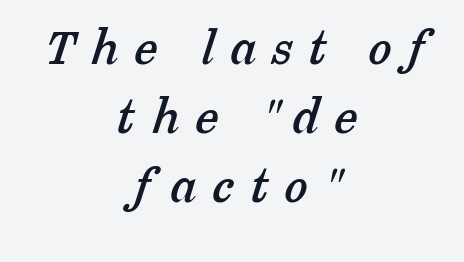
Q: Is the typeface a serif or a sans-serif typeface? A: Serif.
Q: Is the text underlined? A: No.
Q: How is the paragraph aligned? A: Centered.
Q: Is the spacing between letters normal or unusually wide? A: Unusually wide.
Q: Is the spacing between lines tight, normal or loose? A: Normal.
Q: Width (condensed, normal, or wide)? A: Normal.
Q: Stroke contrast? A: Low.
Q: x-height? A: Medium.
Q: Monospaced? A: No.
